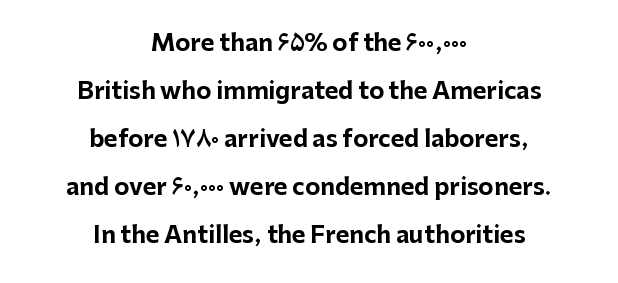
Q: Is the text bold? A: Yes.
Q: Is the text italic (slanted)? A: No, it is upright.
Q: Is the text underlined? A: No.
Q: How is the paragraph aligned? A: Centered.
Q: Is the spacing between letters normal or unusually wide? A: Normal.
Q: Is the spacing between lines tight, normal or loose? A: Loose.
